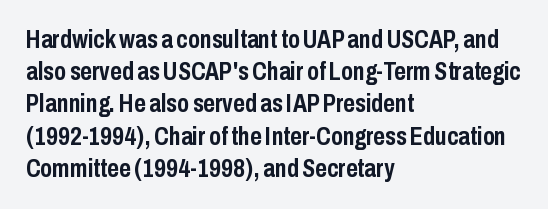
Q: Is the text bold? A: Yes.
Q: Is the text italic (slanted)? A: No, it is upright.
Q: Is the text underlined? A: No.
Q: How is the paragraph aligned? A: Left-aligned.
Q: Is the spacing between letters normal or unusually wide? A: Normal.
Q: Is the spacing between lines tight, normal or loose? A: Normal.
